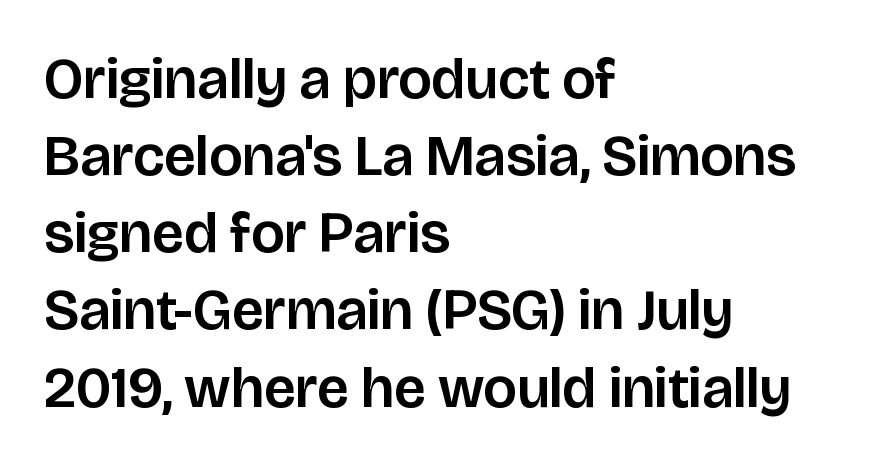
{"serif": "no", "italic": "no", "width": "normal", "stroke_contrast": "low", "x_height": "large", "monospaced": "no", "underline": "no", "align": "left", "line_spacing": "normal", "line_spacing_ratio": 1.33, "letter_spacing": "normal", "letter_spacing_em": 0.0, "glyph_px": 58}
